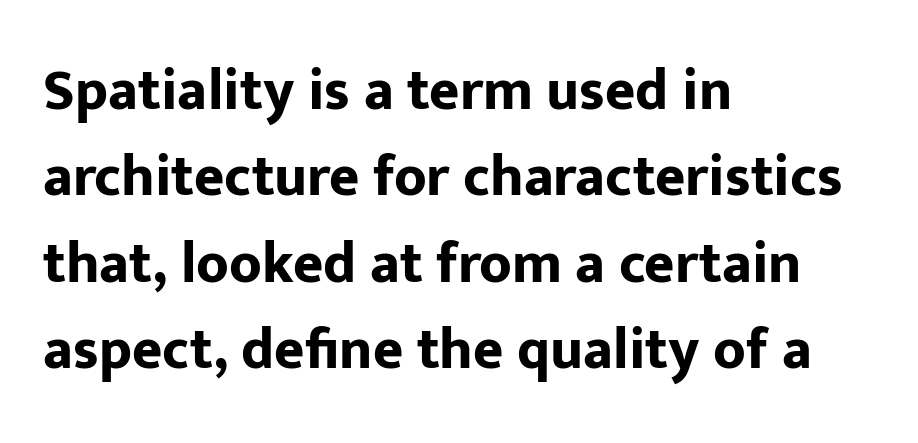
{"serif": "no", "italic": "no", "bold": "yes", "weight": "bold", "width": "normal", "stroke_contrast": "low", "x_height": "medium", "monospaced": "no", "underline": "no", "align": "left", "line_spacing": "normal", "line_spacing_ratio": 1.49, "letter_spacing": "normal", "letter_spacing_em": 0.0, "glyph_px": 58}
